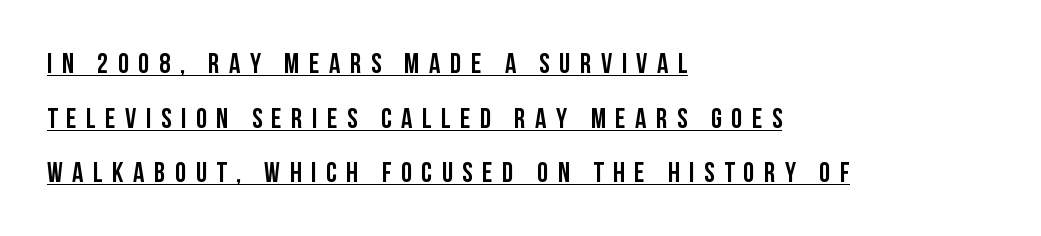
{"serif": "no", "italic": "no", "bold": "yes", "weight": "semibold", "width": "condensed", "stroke_contrast": "low", "x_height": "large", "monospaced": "no", "underline": "yes", "align": "left", "line_spacing": "loose", "line_spacing_ratio": 1.95, "letter_spacing": "wide", "letter_spacing_em": 0.34, "glyph_px": 28}
